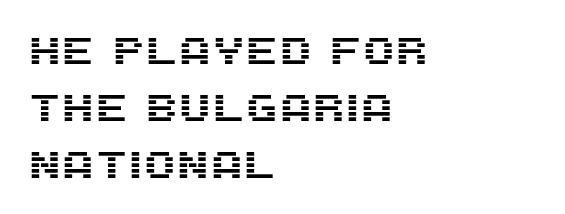
Q: Is the text italic (slanted)? A: No, it is upright.
Q: Is the typeface a serif or a sans-serif typeface? A: Sans-serif.
Q: Is the text underlined? A: No.
Q: How is the paragraph aligned? A: Left-aligned.
Q: Is the spacing between letters normal or unusually wide? A: Normal.
Q: Is the spacing between lines tight, normal or loose? A: Normal.
Q: Width (condensed, normal, or wide)? A: Normal.
Q: Stroke contrast? A: Medium.
Q: x-height? A: Large.
Q: Monospaced? A: No.
